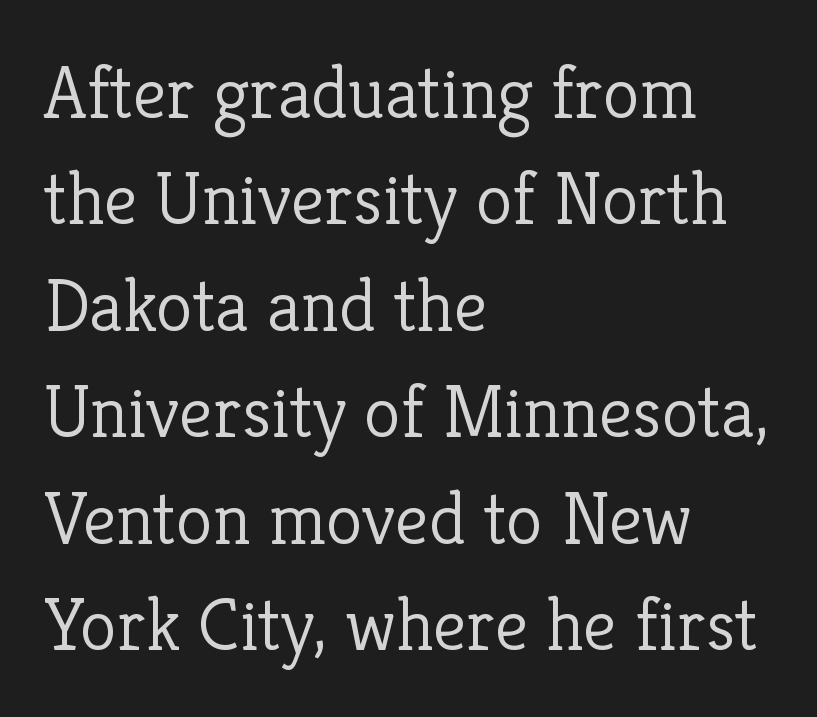
A typesetter would label this face a serif. When letters stand straight like this, we call the style roman or upright. The paragraph shown leans on its left margin. The tracking reads as untouched default to a designer's eye. Spacing verdict: proportional, widths tailored to each character. Rows of type keep a routine distance in the vertical direction.
